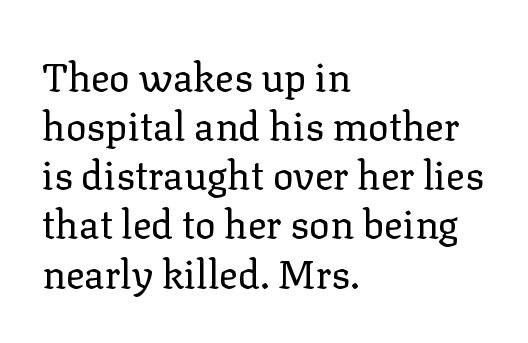
Q: Is the text bold? A: No.
Q: Is the text italic (slanted)? A: No, it is upright.
Q: Is the typeface a serif or a sans-serif typeface? A: Serif.
Q: Is the text underlined? A: No.
Q: How is the paragraph aligned? A: Left-aligned.
Q: Is the spacing between letters normal or unusually wide? A: Normal.
Q: Is the spacing between lines tight, normal or loose? A: Normal.
Q: Width (condensed, normal, or wide)? A: Normal.
Q: Stroke contrast? A: Low.
Q: x-height? A: Medium.
Q: Monospaced? A: No.
